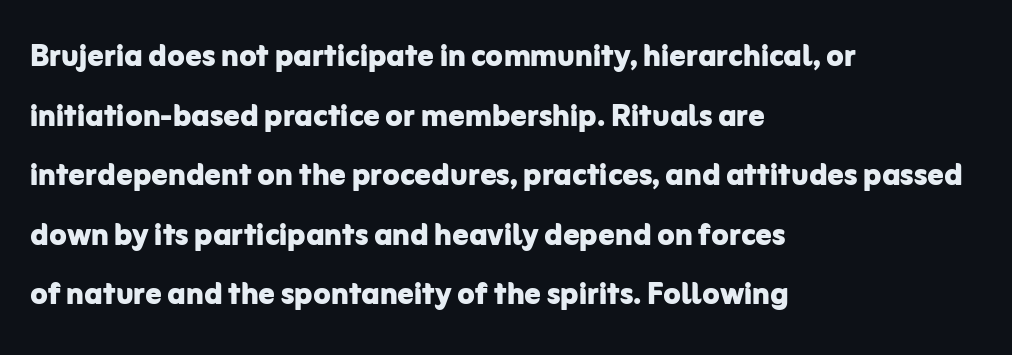
The image shows 40 px bold sans-serif type, upright; set left-aligned, normal line spacing (1.49x), normal letter spacing, not underlined; low stroke contrast and a medium x-height.
